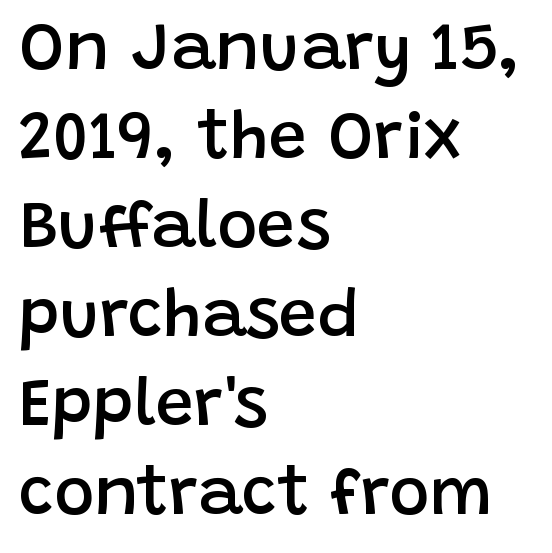
{"serif": "no", "italic": "no", "bold": "semi", "weight": "semibold", "width": "normal", "stroke_contrast": "low", "x_height": "large", "monospaced": "no", "underline": "no", "align": "left", "line_spacing": "normal", "line_spacing_ratio": 1.31, "letter_spacing": "normal", "letter_spacing_em": 0.0, "glyph_px": 68}
